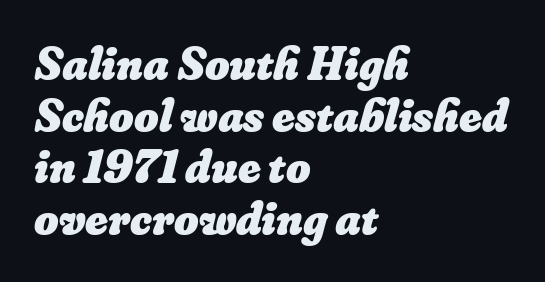
Q: Is the text bold? A: Yes.
Q: Is the text underlined? A: No.
Q: How is the paragraph aligned? A: Left-aligned.
Q: Is the spacing between letters normal or unusually wide? A: Normal.
Q: Is the spacing between lines tight, normal or loose? A: Tight.
Q: Width (condensed, normal, or wide)? A: Normal.
Q: Stroke contrast? A: Low.
Q: x-height? A: Small.
Q: Monospaced? A: No.
